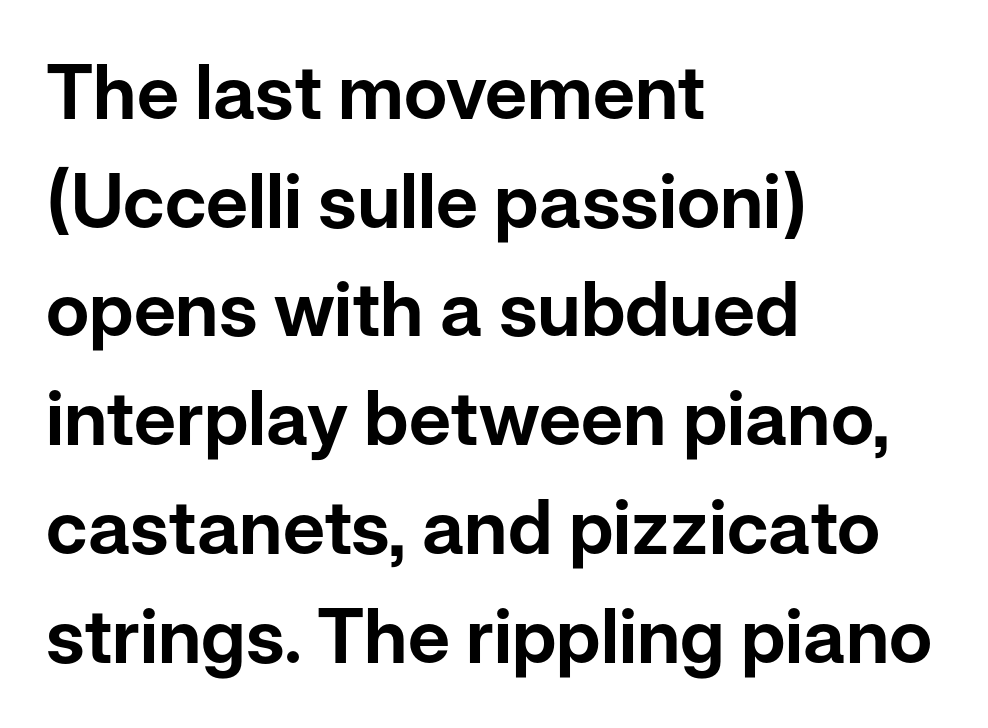
Q: Is the text italic (slanted)? A: No, it is upright.
Q: Is the typeface a serif or a sans-serif typeface? A: Sans-serif.
Q: Is the text underlined? A: No.
Q: How is the paragraph aligned? A: Left-aligned.
Q: Is the spacing between letters normal or unusually wide? A: Normal.
Q: Is the spacing between lines tight, normal or loose? A: Normal.
Q: Width (condensed, normal, or wide)? A: Normal.
Q: Stroke contrast? A: Low.
Q: x-height? A: Medium.
Q: Monospaced? A: No.
